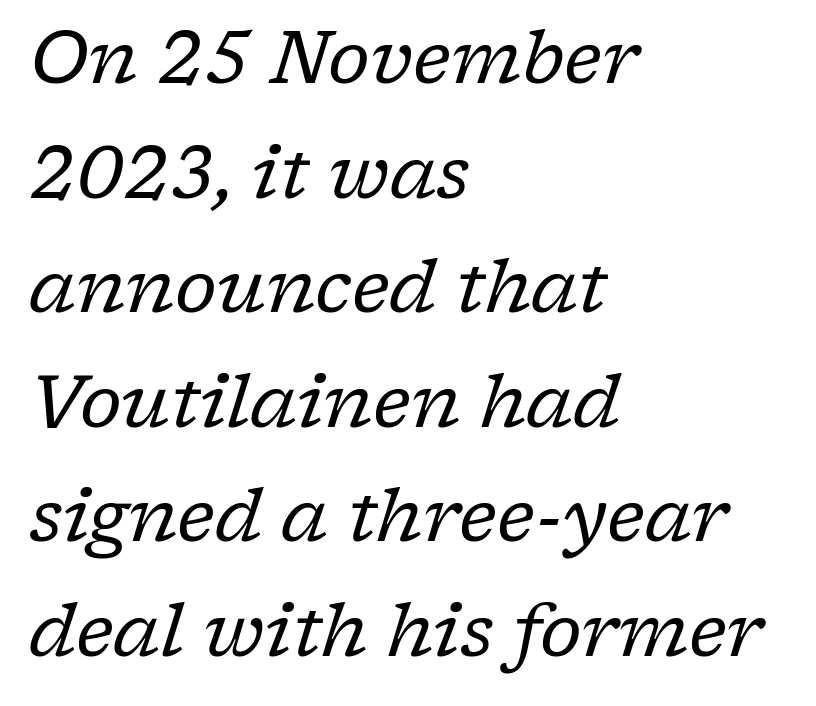
The image shows 73 px regular-weight serif type, italic (leaning right); set left-aligned, normal line spacing (1.57x), normal letter spacing, not underlined; low stroke contrast and a medium x-height.
